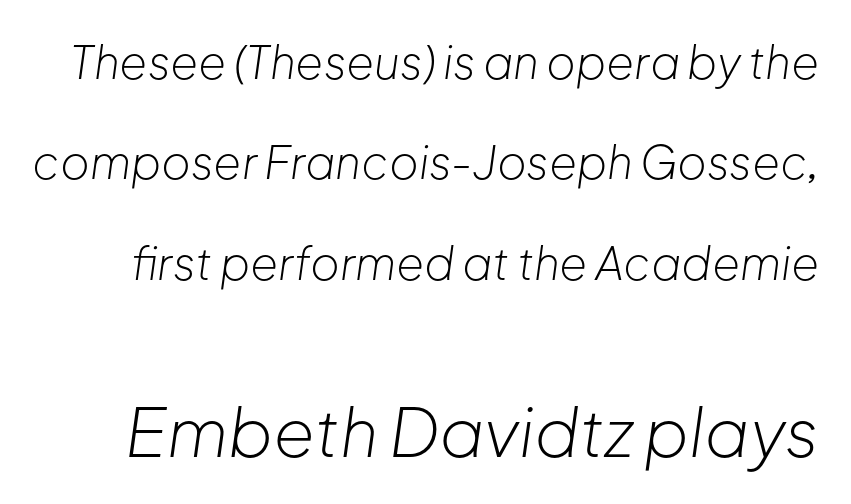
Note the varied advance widths — an 'i' is clearly narrower than an 'm'. These lines were composed using italics. This rendering features lettering with no underline. The more generous point size was reserved for the lower chunk. Horizontal bands of white between lines are thick stripes. Letters have the restrained weight of plain body copy at most.
